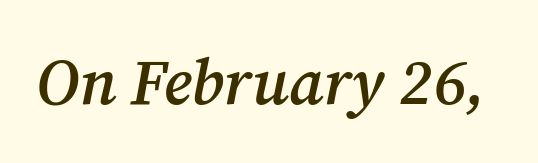
On the weight axis this lands at semibold, roughly 600. There is no visible air inserted between adjacent glyphs. Clear beneath every line of the passage. This is oblique type, the kind used for emphasis or titles. The letters carry serifs — small finishing strokes at the ends of their stems. Think of a printed novel: that variable character pitch is what you see here.
